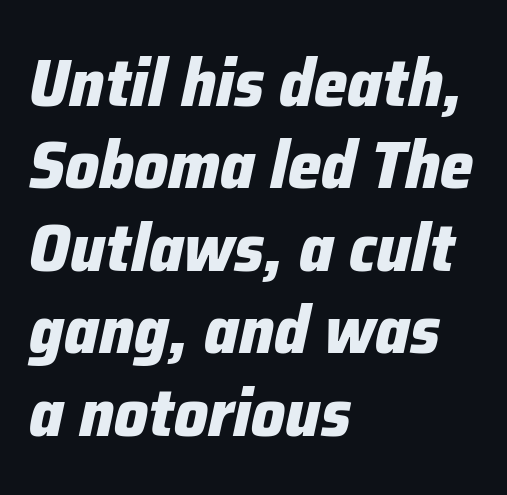
Q: Is the text bold? A: Yes.
Q: Is the text italic (slanted)? A: Yes, it leans right by about 12 degrees.
Q: Is the text underlined? A: No.
Q: How is the paragraph aligned? A: Left-aligned.
Q: Is the spacing between letters normal or unusually wide? A: Normal.
Q: Width (condensed, normal, or wide)? A: Normal.
Q: Stroke contrast? A: Low.
Q: x-height? A: Medium.
Q: Monospaced? A: No.
